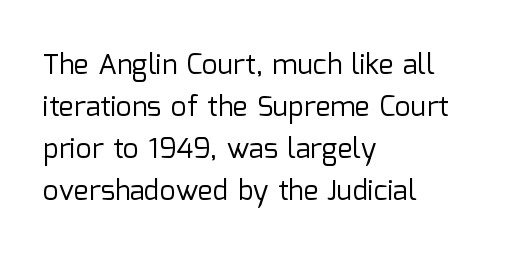
The image shows 28 px regular-weight sans-serif type, upright; set left-aligned, normal line spacing (1.5x), normal letter spacing, not underlined; low stroke contrast and a medium x-height.
